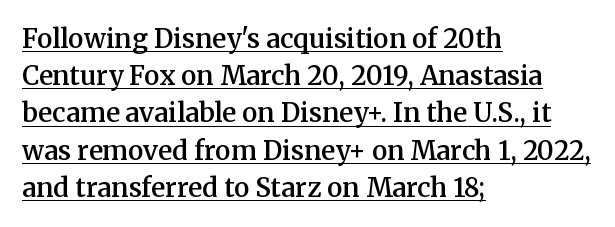
Q: Is the text bold? A: Semi-bold.
Q: Is the text italic (slanted)? A: No, it is upright.
Q: Is the text underlined? A: Yes.
Q: How is the paragraph aligned? A: Left-aligned.
Q: Is the spacing between letters normal or unusually wide? A: Normal.
Q: Is the spacing between lines tight, normal or loose? A: Normal.
